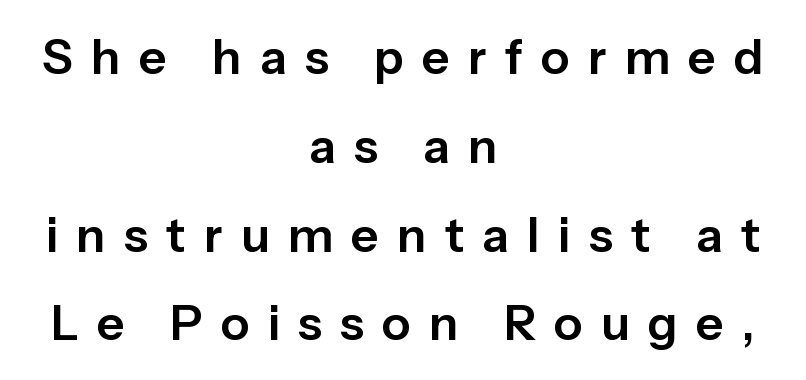
The image shows 48 px sans-serif type, upright; set centered, line spacing 1.85x, unusually wide letter spacing (+0.38 em), not underlined; low stroke contrast and a medium x-height.
